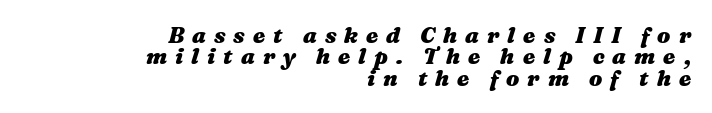
Q: Is the text bold? A: Yes.
Q: Is the text italic (slanted)? A: Yes, it leans right by about 16 degrees.
Q: Is the text underlined? A: No.
Q: How is the paragraph aligned? A: Right-aligned.
Q: Is the spacing between letters normal or unusually wide? A: Unusually wide.
Q: Is the spacing between lines tight, normal or loose? A: Tight.
